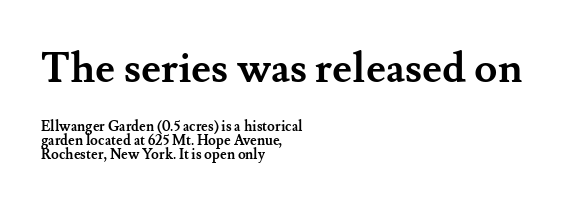
The image shows 42 px semibold serif type, upright; set left-aligned, tight line spacing (1.01x), normal letter spacing, not underlined; the first (top) block is 3.0x larger; medium stroke contrast and a small x-height.
